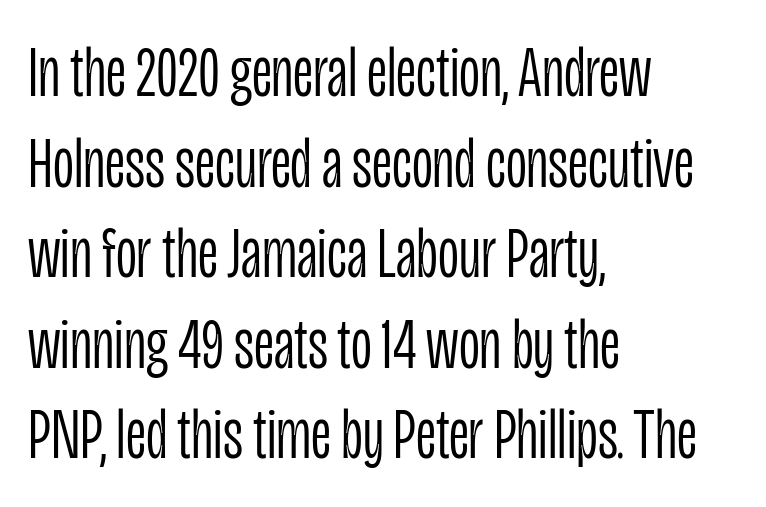
The image shows 73 px light, condensed sans-serif type, upright; set left-aligned, line spacing 1.24x, normal letter spacing, not underlined; low stroke contrast and a large x-height.
